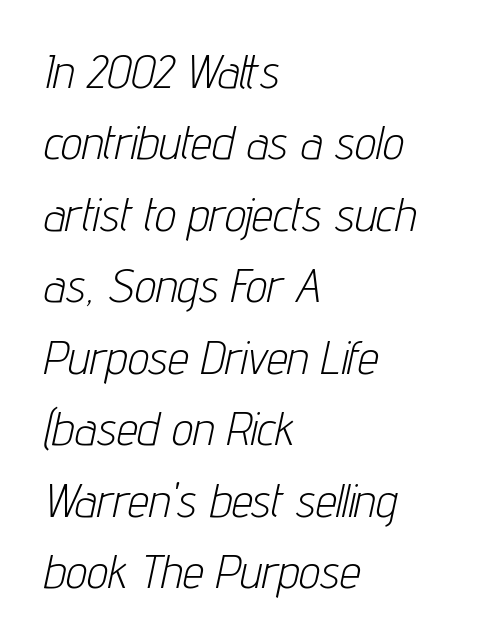
{"italic": "yes", "lean": "right", "slant_degrees": 12, "bold": "no", "weight": "light", "width": "condensed", "stroke_contrast": "low", "x_height": "medium", "monospaced": "no", "underline": "no", "align": "left", "line_spacing": "normal", "line_spacing_ratio": 1.52, "letter_spacing": "normal", "letter_spacing_em": 0.0, "glyph_px": 47}
